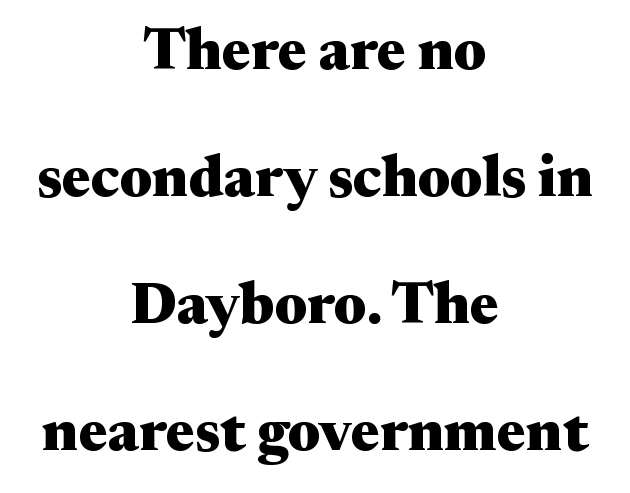
Q: Is the text bold? A: Yes.
Q: Is the text italic (slanted)? A: No, it is upright.
Q: Is the typeface a serif or a sans-serif typeface? A: Serif.
Q: Is the text underlined? A: No.
Q: How is the paragraph aligned? A: Centered.
Q: Is the spacing between letters normal or unusually wide? A: Normal.
Q: Is the spacing between lines tight, normal or loose? A: Loose.
Q: Width (condensed, normal, or wide)? A: Wide.
Q: Stroke contrast? A: Medium.
Q: x-height? A: Medium.
Q: Monospaced? A: No.
